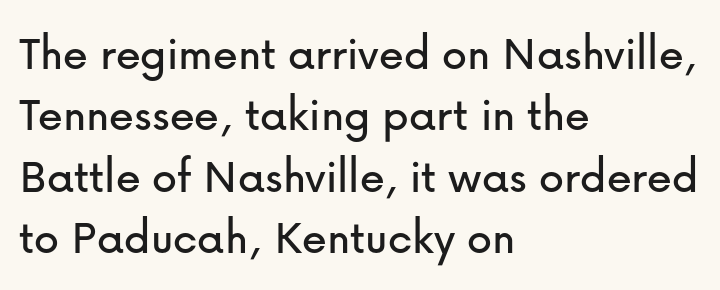
The image shows 50 px sans-serif type, upright; set left-aligned, line spacing 1.23x, normal letter spacing, not underlined; low stroke contrast and a medium x-height.
